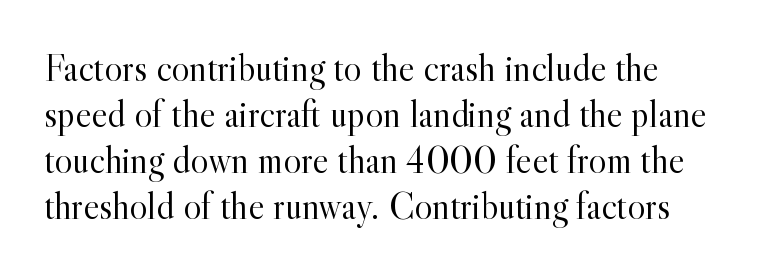
Just letters on the line, the space beneath them empty. Posture: vertical. The face looks like a standard text weight, possibly lighter. Each letter keeps its own natural width here, so spacing adapts to shape. This is serif lettering, the kind often seen in printed books. How are the letters spaced? Ordinarily, with no added tracking.
